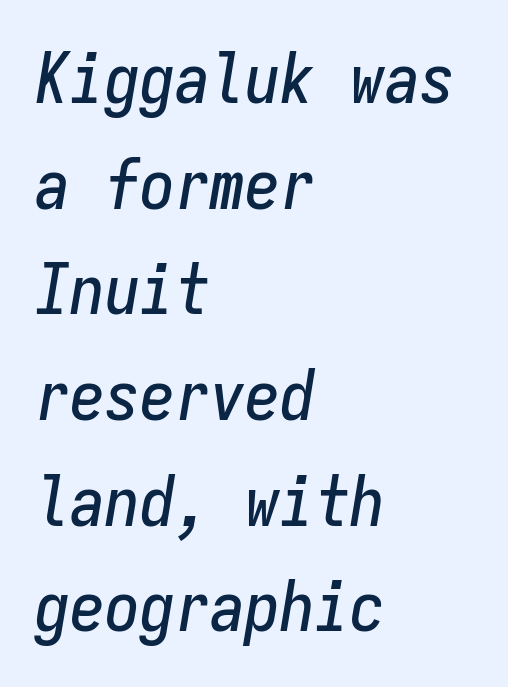
Q: Is the text italic (slanted)? A: Yes, it leans right by about 9 degrees.
Q: Is the text underlined? A: No.
Q: How is the paragraph aligned? A: Left-aligned.
Q: Is the spacing between letters normal or unusually wide? A: Normal.
Q: Is the spacing between lines tight, normal or loose? A: Normal.
Q: Width (condensed, normal, or wide)? A: Condensed.
Q: Stroke contrast? A: Low.
Q: x-height? A: Medium.
Q: Monospaced? A: Yes.
